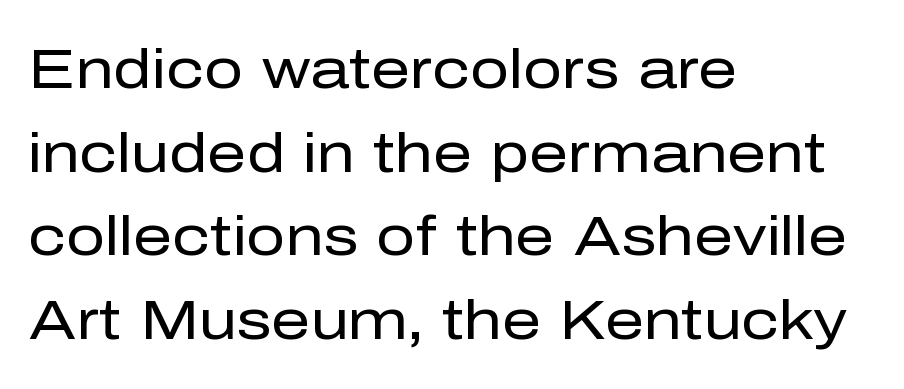
{"serif": "no", "italic": "no", "bold": "no", "weight": "regular", "width": "normal", "stroke_contrast": "low", "x_height": "medium", "monospaced": "no", "underline": "no", "align": "left", "line_spacing": "normal", "line_spacing_ratio": 1.52, "letter_spacing": "normal", "letter_spacing_em": 0.0, "glyph_px": 55}
